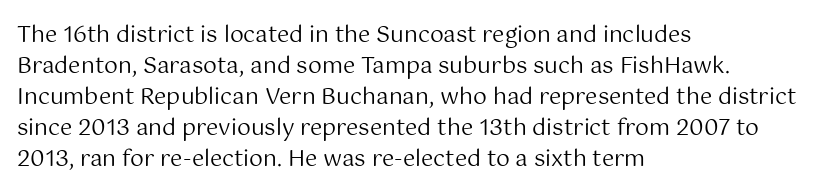
Q: Is the text bold? A: No.
Q: Is the text italic (slanted)? A: No, it is upright.
Q: Is the text underlined? A: No.
Q: How is the paragraph aligned? A: Left-aligned.
Q: Is the spacing between letters normal or unusually wide? A: Normal.
Q: Is the spacing between lines tight, normal or loose? A: Normal.
